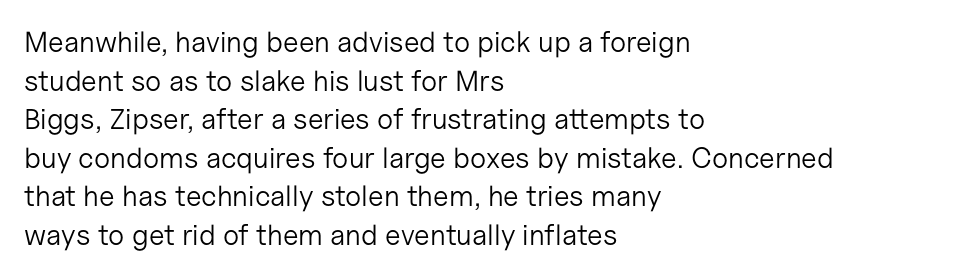
The image shows 29 px light sans-serif type, upright; set left-aligned, normal line spacing (1.33x), normal letter spacing, not underlined; low stroke contrast and a medium x-height.
